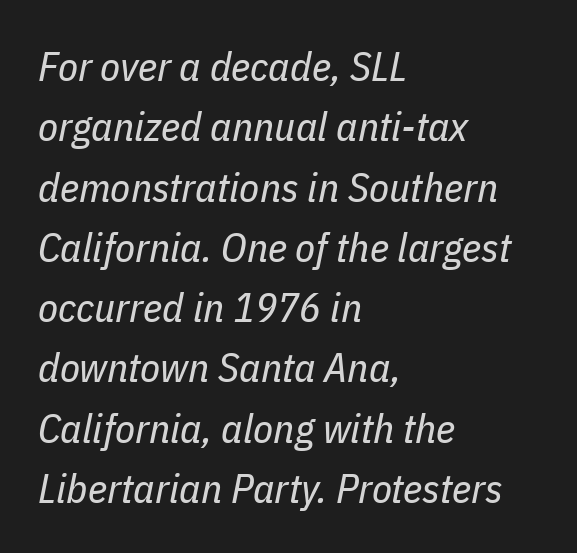
No extra ink here — the face is not bold. Does the lettering tilt? It does — this is italic. The leading is moderate, giving the passage an even texture. You could not count columns in this text — the font is proportionally spaced. Each line starts at the same left margin while the right side varies. Glyph-to-glyph distance matches everyday printed text.
